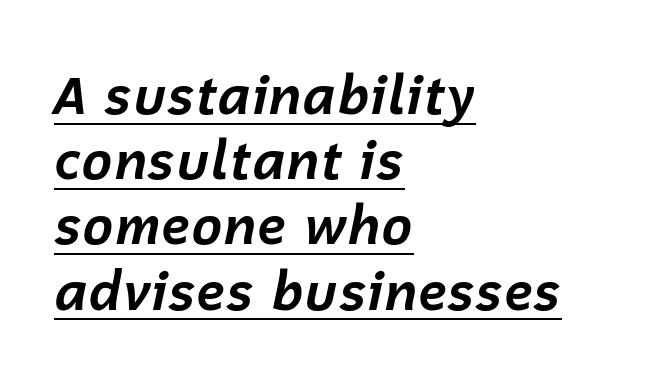
The image shows 53 px bold type, italic (leaning right); set left-aligned, line spacing 1.23x, normal letter spacing, underlined; low stroke contrast and a medium x-height.
